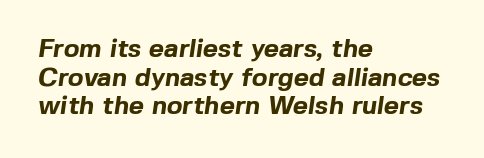
Q: Is the text bold? A: Yes.
Q: Is the text underlined? A: No.
Q: How is the paragraph aligned? A: Left-aligned.
Q: Is the spacing between letters normal or unusually wide? A: Normal.
Q: Is the spacing between lines tight, normal or loose? A: Tight.
